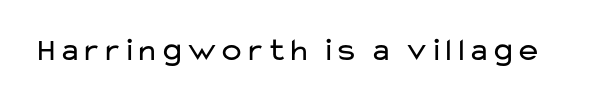
{"serif": "no", "italic": "no", "bold": "no", "weight": "regular", "width": "wide", "stroke_contrast": "low", "x_height": "medium", "monospaced": "no", "underline": "no", "letter_spacing": "normal", "letter_spacing_em": 0.0, "glyph_px": 32}
